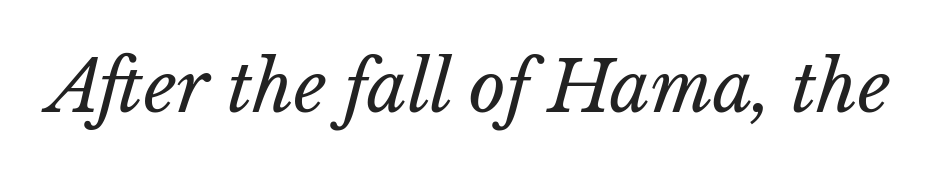
{"italic": "yes", "lean": "right", "slant_degrees": 15, "bold": "no", "weight": "regular", "width": "normal", "stroke_contrast": "low", "x_height": "medium", "monospaced": "no", "underline": "no", "letter_spacing": "normal", "letter_spacing_em": 0.0, "glyph_px": 71}
